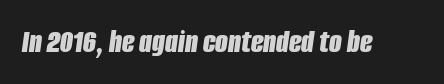
{"italic": "yes", "lean": "right", "slant_degrees": 8, "bold": "yes", "weight": "bold", "width": "condensed", "stroke_contrast": "low", "x_height": "large", "monospaced": "no", "underline": "no", "letter_spacing": "normal", "letter_spacing_em": 0.0, "glyph_px": 33}
